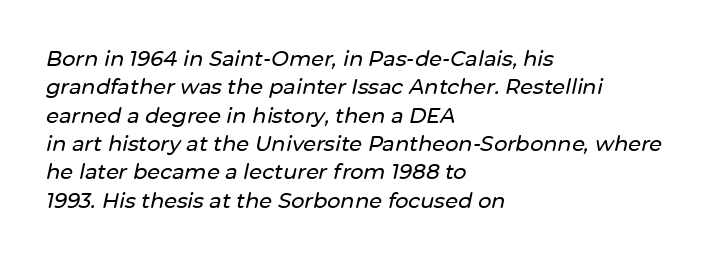
Q: Is the text italic (slanted)? A: Yes, it leans right by about 12 degrees.
Q: Is the text underlined? A: No.
Q: How is the paragraph aligned? A: Left-aligned.
Q: Is the spacing between letters normal or unusually wide? A: Normal.
Q: Is the spacing between lines tight, normal or loose? A: Normal.
